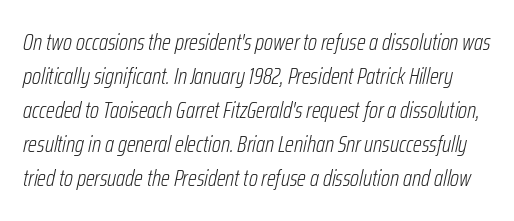
The image shows 23 px text type, italic (leaning right); set normal line spacing (1.48x), normal letter spacing, not underlined.
